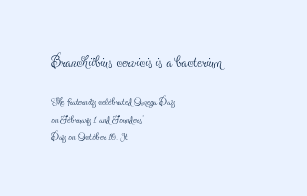
Beneath every word, the page is bare. The lines in this sample share a left origin and differ only in where they stop. The more generous point size was reserved for the upper chunk. The letters look calm and open, with moderate or lighter stems. Here the glyphs are tracked normally, forming tight word shapes.
